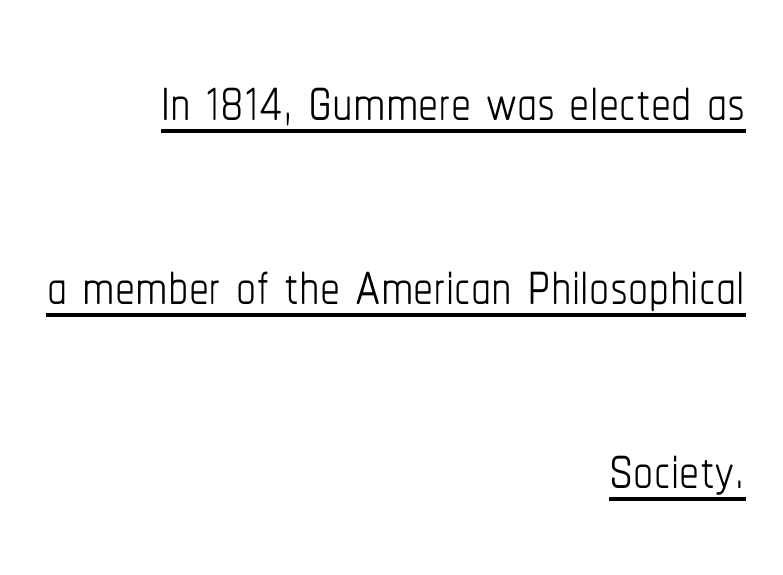
{"italic": "no", "bold": "no", "weight": "thin", "width": "condensed", "stroke_contrast": "low", "x_height": "medium", "monospaced": "no", "underline": "yes", "align": "right", "line_spacing": "loose", "line_spacing_ratio": 2.3, "letter_spacing": "normal", "letter_spacing_em": 0.0, "glyph_px": 80}
